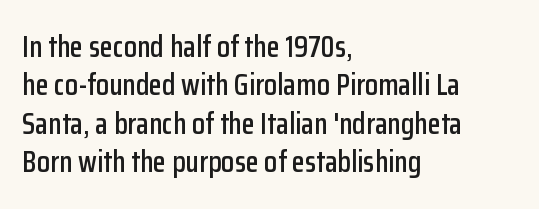
Visually the block forms a straight wall on the left and a jagged coastline on the right. Proportional: the letters do not fall into vertical columns. Characters remain perfectly vertical along every line. The gap between lines stays unmarked. Honestly, the letter spacing is just normal — you wouldn't notice it.
